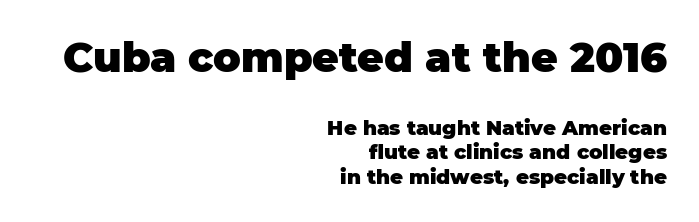
Q: Is the text bold? A: Yes.
Q: Is the text italic (slanted)? A: No, it is upright.
Q: Is the typeface a serif or a sans-serif typeface? A: Sans-serif.
Q: Is the text underlined? A: No.
Q: How is the paragraph aligned? A: Right-aligned.
Q: Is the spacing between letters normal or unusually wide? A: Normal.
Q: Which block of text is set in a larger size, the first (top) or the second (bottom)? A: The first (top) one.
Q: Width (condensed, normal, or wide)? A: Normal.
Q: Stroke contrast? A: Low.
Q: x-height? A: Large.
Q: Monospaced? A: No.
